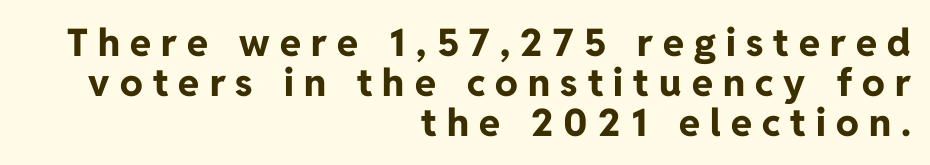
Q: Is the text bold? A: Yes.
Q: Is the text italic (slanted)? A: No, it is upright.
Q: Is the typeface a serif or a sans-serif typeface? A: Sans-serif.
Q: Is the text underlined? A: No.
Q: How is the paragraph aligned? A: Right-aligned.
Q: Is the spacing between letters normal or unusually wide? A: Unusually wide.
Q: Is the spacing between lines tight, normal or loose? A: Tight.
Q: Width (condensed, normal, or wide)? A: Normal.
Q: Stroke contrast? A: Low.
Q: x-height? A: Medium.
Q: Monospaced? A: No.
